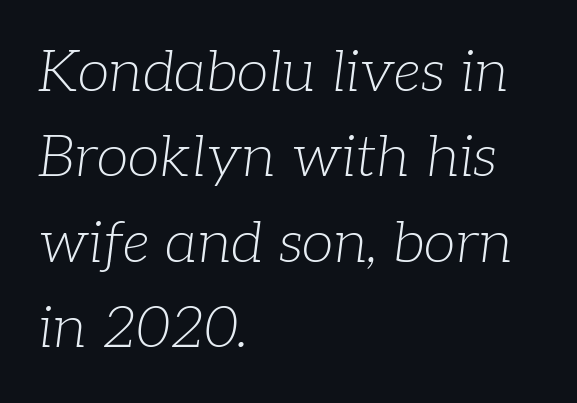
Descenders are the only things crossing below the line. The passage shown leans; its letterforms are oblique. Are there feet on the stems? There are — it's a serif. Caption: multi-line text, flush left, ragged right. Here the designer chose a conventional face with non-uniform glyph widths.
